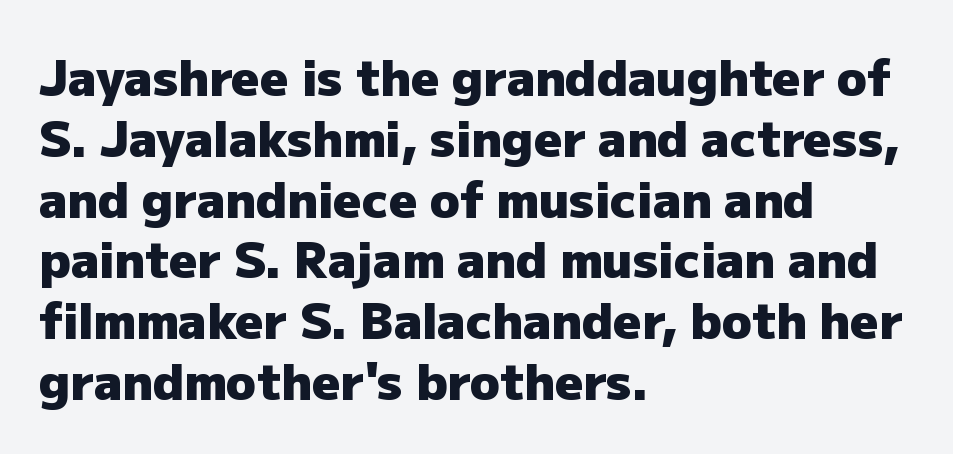
{"serif": "no", "italic": "no", "bold": "yes", "weight": "heavy", "width": "normal", "stroke_contrast": "low", "x_height": "medium", "monospaced": "no", "underline": "no", "align": "left", "line_spacing_ratio": 1.24, "letter_spacing": "normal", "letter_spacing_em": 0.0, "glyph_px": 49}
